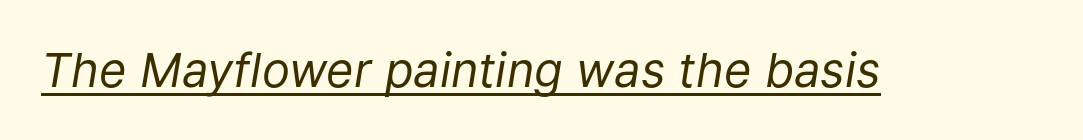
{"italic": "yes", "lean": "right", "slant_degrees": 9, "bold": "no", "weight": "regular", "width": "normal", "stroke_contrast": "low", "x_height": "medium", "monospaced": "no", "underline": "yes", "letter_spacing": "normal", "letter_spacing_em": 0.0, "glyph_px": 47}
